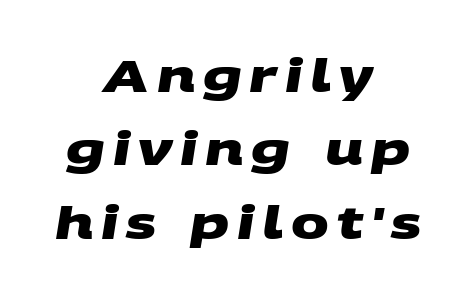
Q: Is the text bold? A: Yes.
Q: Is the typeface a serif or a sans-serif typeface? A: Sans-serif.
Q: Is the text underlined? A: No.
Q: How is the paragraph aligned? A: Centered.
Q: Is the spacing between lines tight, normal or loose? A: Normal.
Q: Width (condensed, normal, or wide)? A: Wide.
Q: Stroke contrast? A: Medium.
Q: x-height? A: Large.
Q: Monospaced? A: No.
